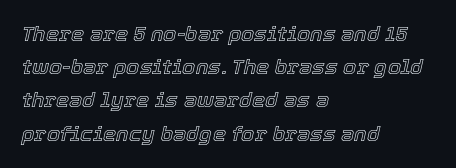
The image shows 21 px text type, italic (leaning right); set left-aligned, normal line spacing (1.58x), normal letter spacing, not underlined.
